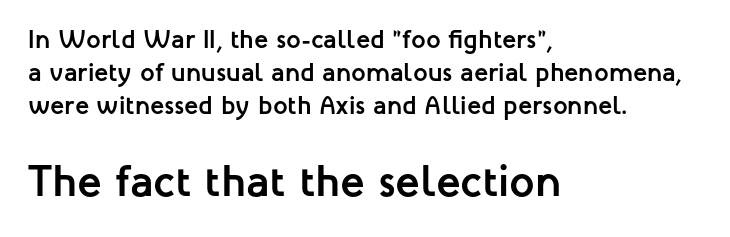
Notice how the passage keeps a crisp vertical edge on the left only. Small over large — that's the arrangement of the two blocks here. Does the lettering tilt? It doesn't — this is upright. Characters follow at the spacing the type designer built in. Lines of text with bare space underneath. One glance says typical: line gaps are just what's usual.
